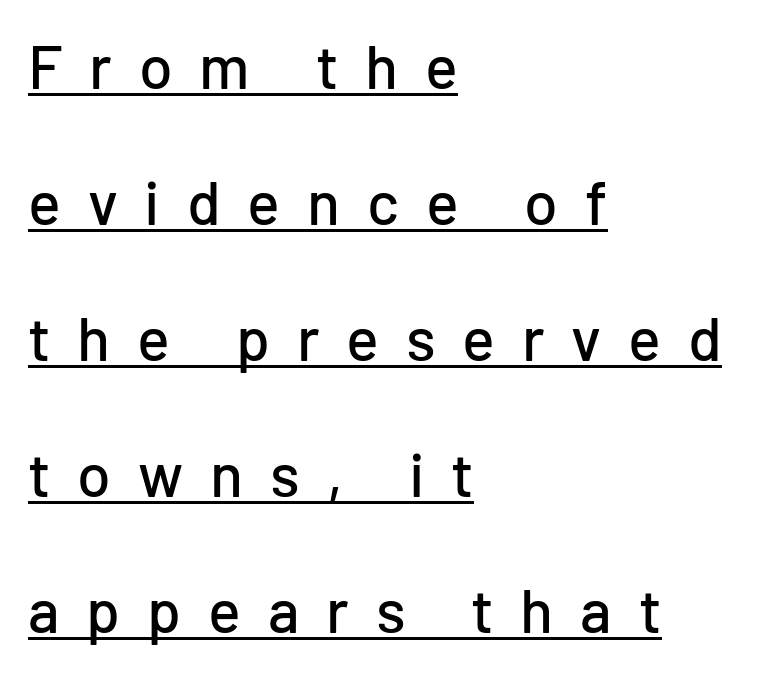
{"serif": "no", "italic": "no", "width": "normal", "stroke_contrast": "low", "x_height": "medium", "monospaced": "no", "underline": "yes", "align": "left", "line_spacing": "loose", "line_spacing_ratio": 2.23, "letter_spacing": "wide", "letter_spacing_em": 0.44, "glyph_px": 61}
